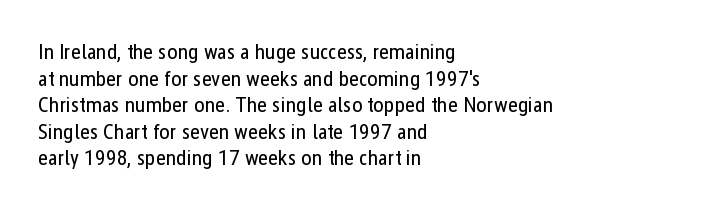
The face used here is rendered with its standard letterfit. The rag falls on the right side of this text block. The typeface has the unassuming heft of standard copy or less. Italic: no, the glyphs are upright roman.
